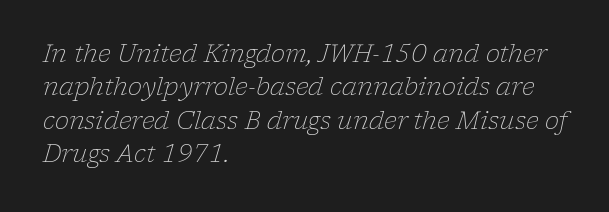
The rows are spaced the way most documents space them. Short note: letters normally spaced. The setting favours the left margin, as ordinary paragraphs usually do. Notice how the stems are inclined rather than vertical — that's the hallmark of italics. Bold? No — there's no thickening of the strokes. The baseline area is clear.
